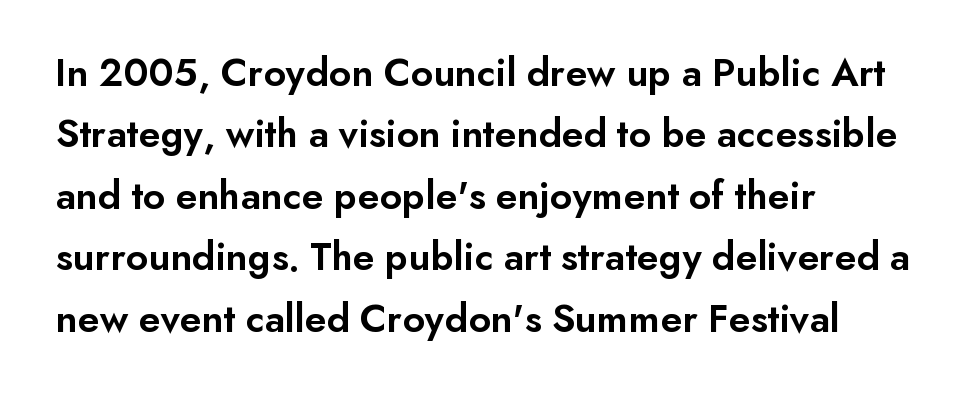
Q: Is the text bold? A: Semi-bold.
Q: Is the text italic (slanted)? A: No, it is upright.
Q: Is the typeface a serif or a sans-serif typeface? A: Sans-serif.
Q: Is the text underlined? A: No.
Q: How is the paragraph aligned? A: Left-aligned.
Q: Is the spacing between letters normal or unusually wide? A: Normal.
Q: Is the spacing between lines tight, normal or loose? A: Normal.
Q: Width (condensed, normal, or wide)? A: Normal.
Q: Stroke contrast? A: Low.
Q: x-height? A: Small.
Q: Monospaced? A: No.
